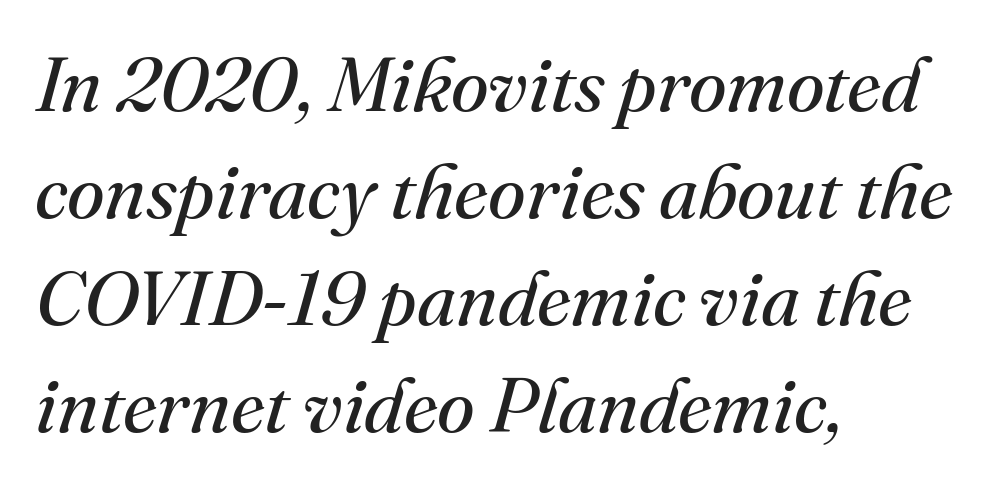
Each letter keeps its own natural width here, so spacing adapts to shape. This is serif lettering, the kind often seen in printed books. In terms of leading, this rendering sits right in the middle. Each stroke keeps to a modest, everyday thickness or less. Notice how the stems are inclined rather than vertical — that's the hallmark of italics.
